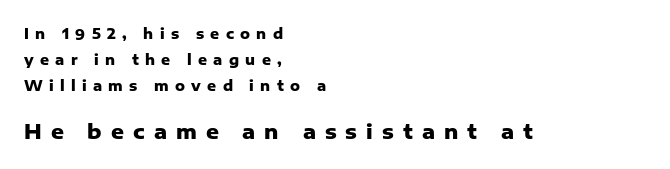
{"italic": "no", "bold": "yes", "underline": "no", "align": "left", "line_spacing_ratio": 1.86, "letter_spacing": "wide", "letter_spacing_em": 0.45, "larger_block": "second", "size_ratio": 1.43, "glyph_px": 20}
